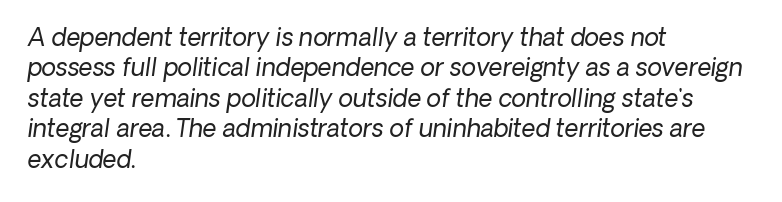
The image shows 24 px text type, italic (leaning right); set left-aligned, normal line spacing (1.27x), normal letter spacing, not underlined.
